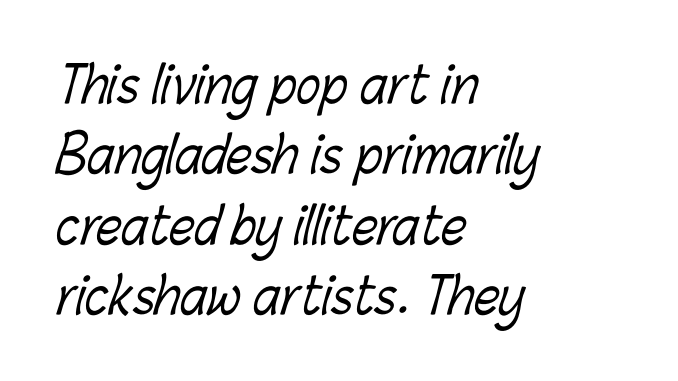
{"bold": "no", "weight": "light", "width": "condensed", "stroke_contrast": "low", "x_height": "medium", "monospaced": "no", "underline": "no", "align": "left", "line_spacing": "normal", "line_spacing_ratio": 1.41, "letter_spacing": "normal", "letter_spacing_em": 0.0, "glyph_px": 50}
